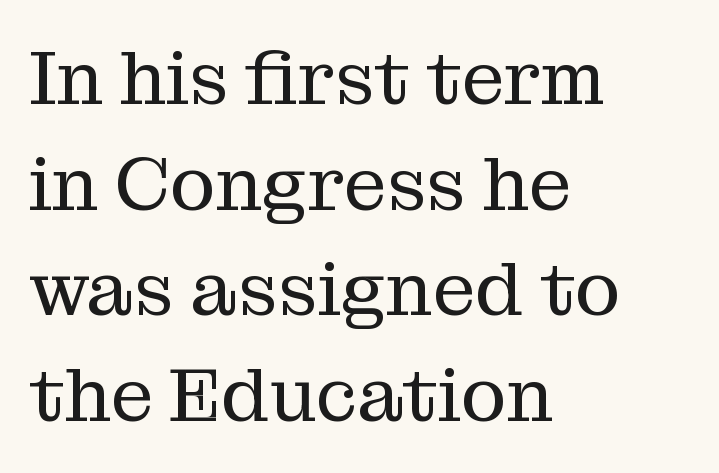
The image shows 76 px regular-weight serif type, upright; set left-aligned, normal line spacing (1.39x), normal letter spacing, not underlined; medium stroke contrast and a medium x-height.
